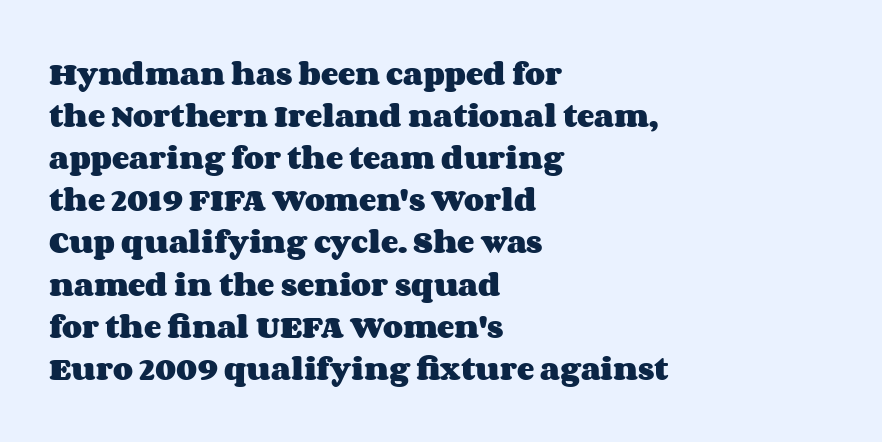
The image shows 26 px bold type, upright; set left-aligned, normal line spacing (1.62x), normal letter spacing, not underlined.
